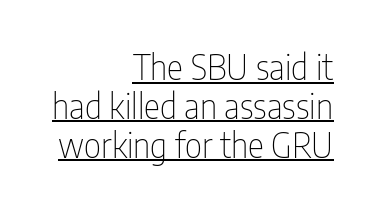
{"serif": "no", "italic": "no", "bold": "no", "weight": "thin", "width": "condensed", "stroke_contrast": "low", "x_height": "medium", "monospaced": "no", "underline": "yes", "align": "right", "line_spacing": "tight", "line_spacing_ratio": 1.14, "letter_spacing": "normal", "letter_spacing_em": 0.0, "glyph_px": 34}
